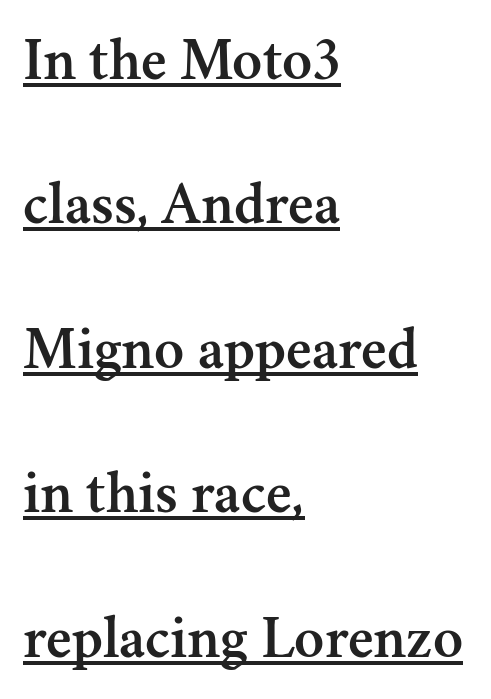
The rendering uses natural spacing where letterforms have individual widths. Typographically, this falls in the serif category. Leading is clearly above the norm, producing a sparse column. This sample uses an upright cut, with every glyph sitting square on the baseline.
